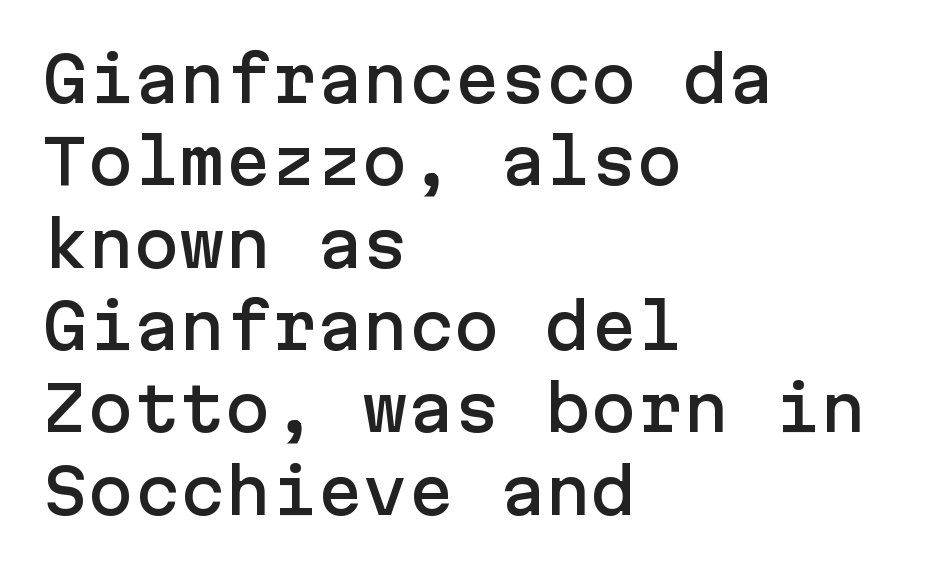
{"serif": "no", "italic": "no", "width": "normal", "stroke_contrast": "low", "x_height": "medium", "underline": "no", "align": "left", "line_spacing": "normal", "line_spacing_ratio": 1.35, "letter_spacing": "normal", "letter_spacing_em": 0.0, "glyph_px": 61}
